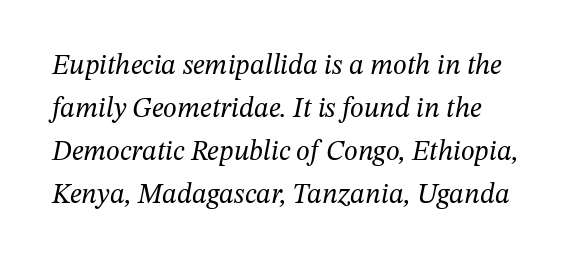
The image shows 28 px regular-weight serif type, italic (leaning right); set normal line spacing (1.54x), normal letter spacing, not underlined; medium stroke contrast and a medium x-height.
